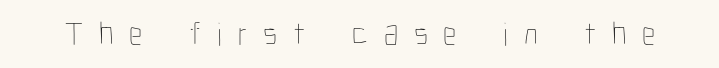
Q: Is the text bold? A: No.
Q: Is the text italic (slanted)? A: No, it is upright.
Q: Is the text underlined? A: No.
Q: Is the spacing between letters normal or unusually wide? A: Unusually wide.
Q: Width (condensed, normal, or wide)? A: Condensed.
Q: Stroke contrast? A: Low.
Q: x-height? A: Medium.
Q: Monospaced? A: No.
